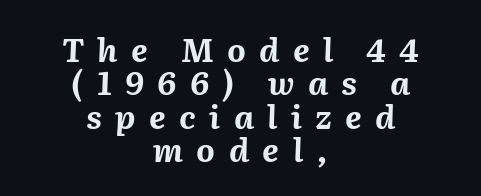
The image shows 32 px bold type, italic (leaning right); set centered, tight line spacing (1.04x), unusually wide letter spacing (+0.42 em), not underlined; medium stroke contrast and a medium x-height.
